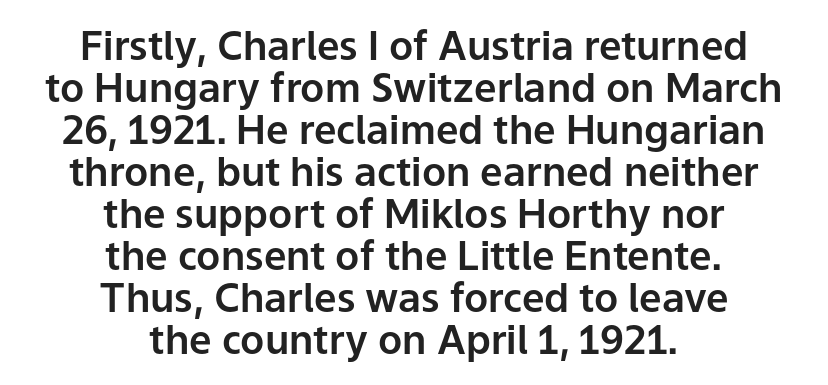
Tall strokes in this sample are plumb rather than angled. You could not count columns in this text — the font is proportionally spaced. The rendering shows plain stroke endings on the letterforms — a sans-serif design. The letterforms sit shoulder to shoulder at normal distance.
